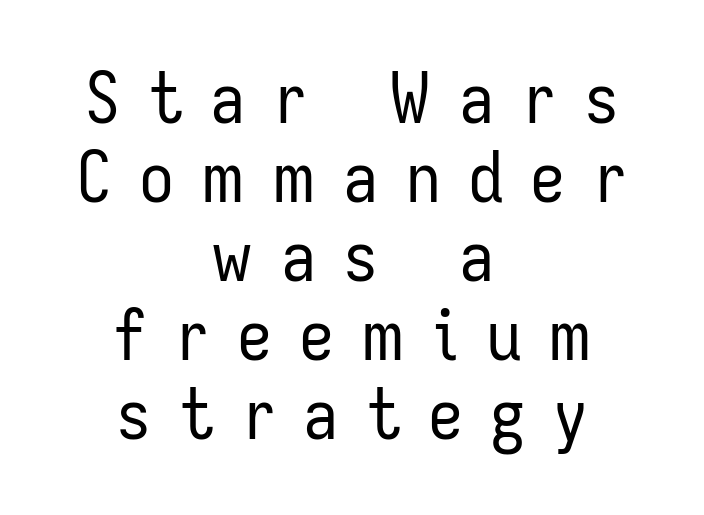
The face used here is proportionally spaced, like ordinary book or web type. Does the lettering tilt? It doesn't — this is upright. Alignment: centered. Between one letter and the next there's a generous, obvious gap. Heft: none added — not bold.
